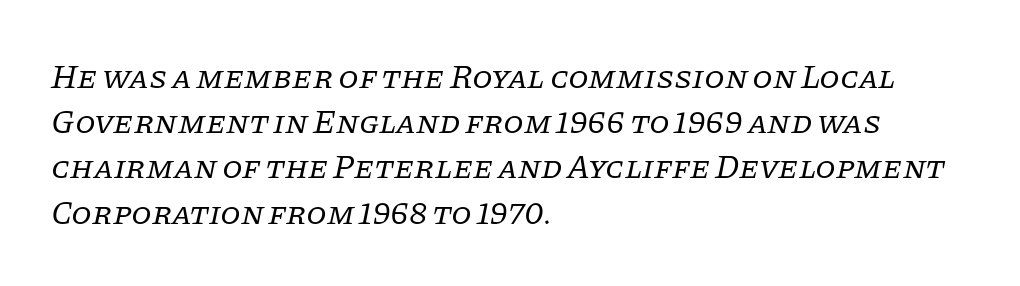
Each letter's strokes conclude with small projecting serifs. Vertical stems look standard width or narrower in stroke. Default kerning and tracking; the words read as compact shapes. Left-aligned paragraph, ragged on the right. Compared with ordinary roman type, these characters are visibly tilted. Character widths vary here, with narrow letters taking less room than wide ones.
